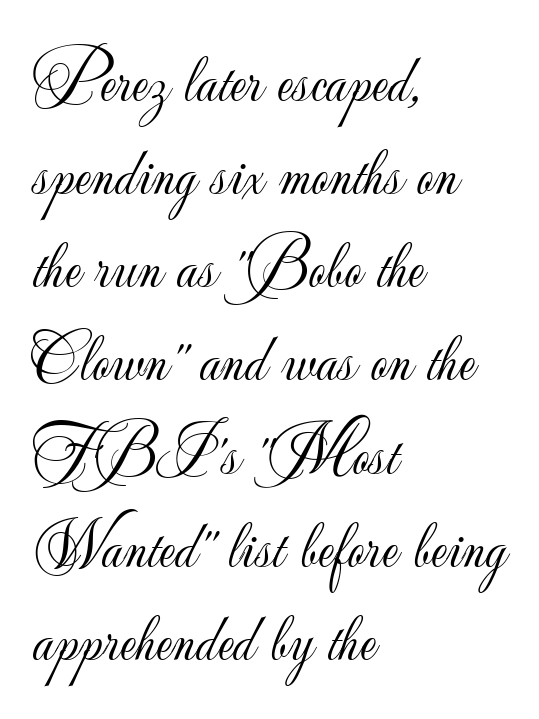
{"serif": "no", "bold": "no", "weight": "light", "width": "normal", "stroke_contrast": "low", "x_height": "small", "monospaced": "no", "underline": "no", "align": "left", "line_spacing": "normal", "line_spacing_ratio": 1.37, "letter_spacing": "normal", "letter_spacing_em": 0.0, "glyph_px": 68}
